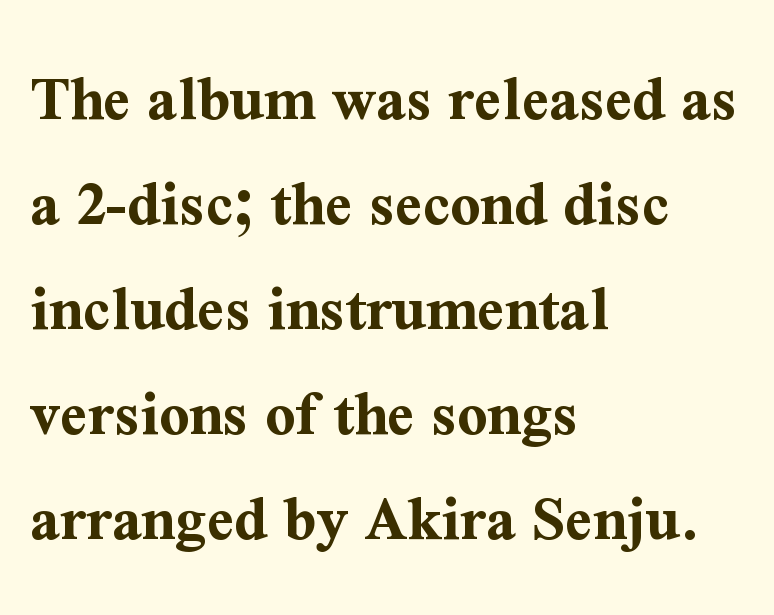
The face used here is proportionally spaced, like ordinary book or web type. The space between consecutive lines is moderate. Examine the stroke ends and you'll spot serifs. Caption: standard tracking, unaltered. Heavy-handed strokes throughout: this text is bold.
